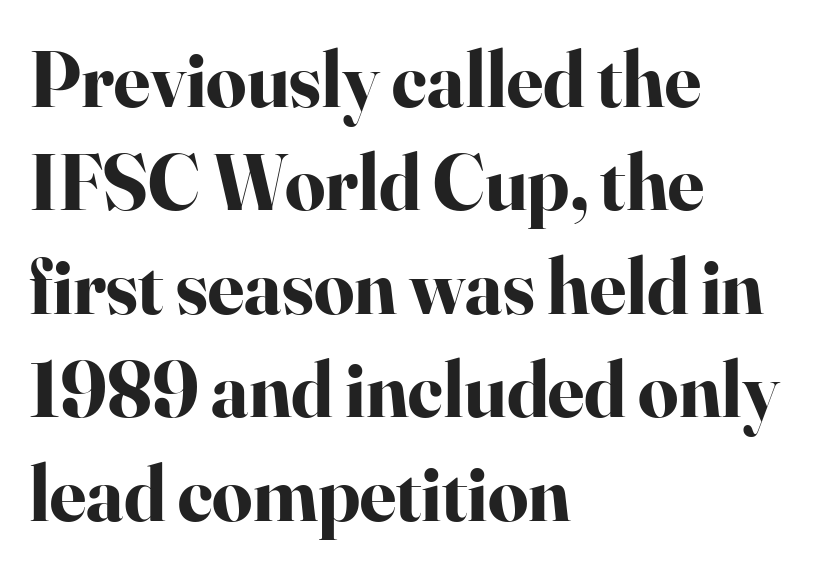
{"serif": "yes", "italic": "no", "bold": "yes", "weight": "bold", "width": "normal", "stroke_contrast": "high", "x_height": "small", "monospaced": "no", "underline": "no", "align": "left", "line_spacing": "normal", "line_spacing_ratio": 1.31, "letter_spacing": "normal", "letter_spacing_em": 0.0, "glyph_px": 79}
